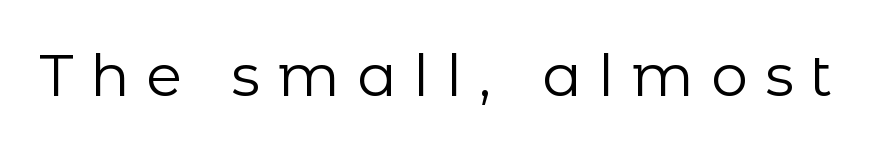
{"serif": "no", "italic": "no", "bold": "no", "weight": "regular", "width": "normal", "stroke_contrast": "low", "x_height": "medium", "monospaced": "no", "underline": "no", "letter_spacing": "wide", "letter_spacing_em": 0.3, "glyph_px": 58}
